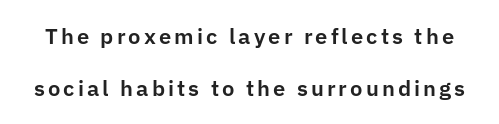
{"italic": "no", "underline": "no", "line_spacing": "loose", "line_spacing_ratio": 2.35, "glyph_px": 22}
